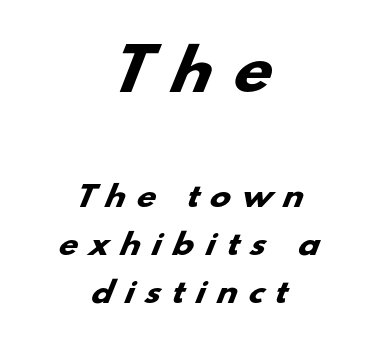
{"serif": "no", "bold": "yes", "weight": "heavy", "width": "wide", "stroke_contrast": "low", "x_height": "small", "monospaced": "no", "underline": "no", "align": "center", "line_spacing_ratio": 1.72, "letter_spacing": "wide", "letter_spacing_em": 0.43, "larger_block": "first", "size_ratio": 2.0, "glyph_px": 56}
